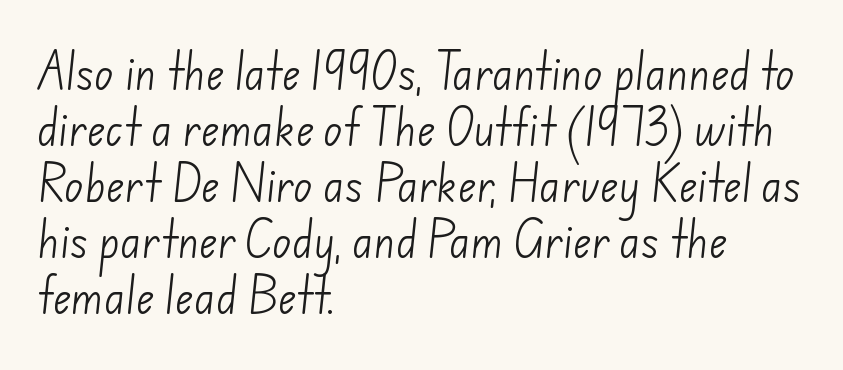
Do the characters align in a grid? No, the font is proportional. Letters rest on an invisible, unmarked baseline. Reading down the column, the eye jumps a familiar distance to each next line. Letter spacing: default. Which margin do the lines hug? The left one — the right edge is uneven. Weight class: somewhere from thin through regular.
